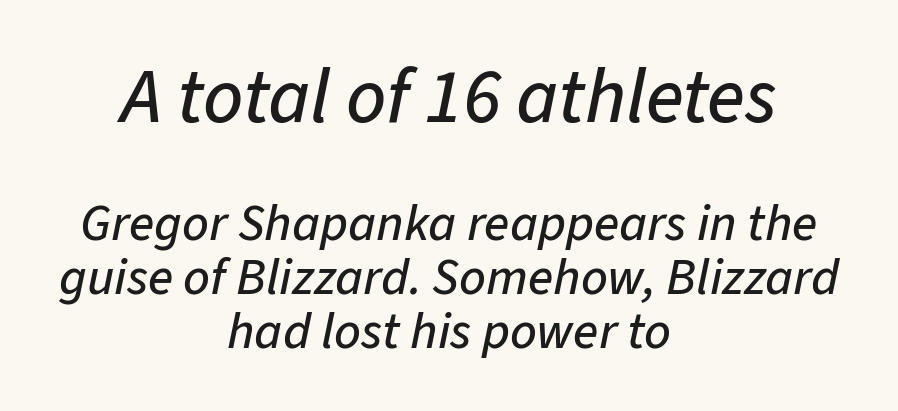
The image shows 78 px text type, italic (leaning right); set centered, tight line spacing (1.04x), normal letter spacing, not underlined; the first (top) block is 1.5x larger; low stroke contrast and a medium x-height.
